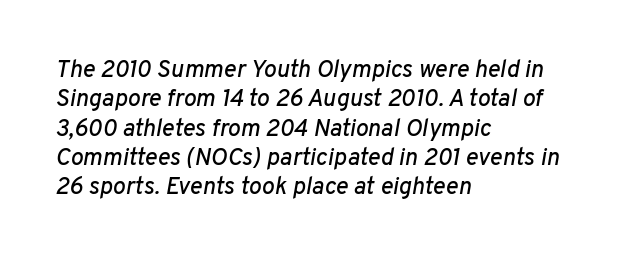
The image shows 24 px text type, italic (leaning right); set left-aligned, line spacing 1.22x, normal letter spacing, not underlined.
